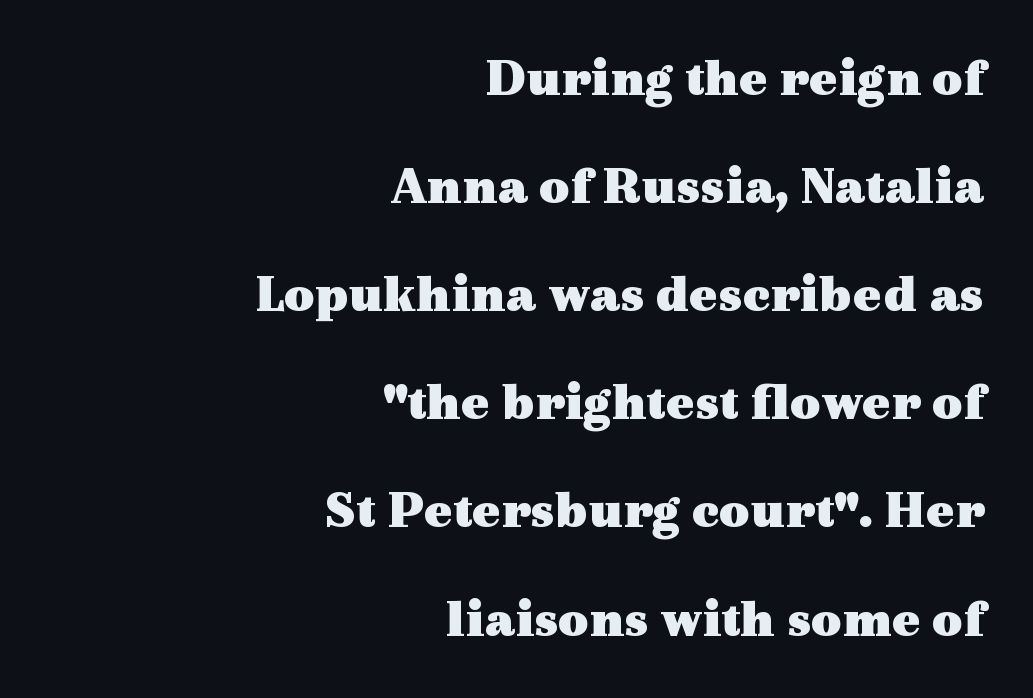
{"serif": "yes", "italic": "no", "bold": "yes", "weight": "heavy", "width": "wide", "x_height": "medium", "monospaced": "no", "underline": "no", "align": "right", "line_spacing": "loose", "line_spacing_ratio": 2.04, "letter_spacing": "normal", "letter_spacing_em": 0.0, "glyph_px": 53}
